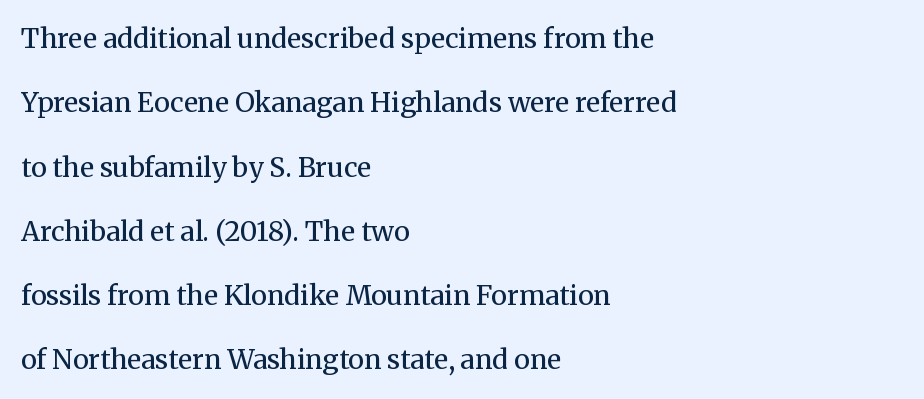
The image shows 27 px text type, upright; set left-aligned, loose line spacing (2.38x), normal letter spacing, not underlined.
